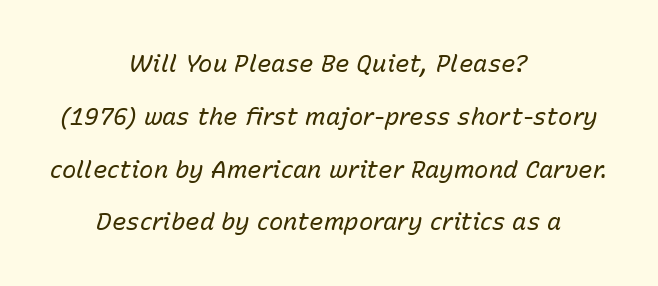
The passage shown is not underscored anywhere. Each new line begins a long way beneath the previous one. Designer's note — italics engaged. Unbolded letterforms with no extra heft. This rendering leaves character spacing at its baseline value. Notice how the passage keeps no hard edge, just a central spine.
